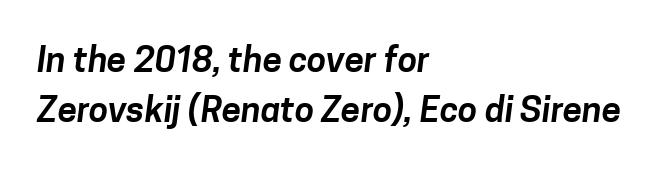
Q: Is the typeface a serif or a sans-serif typeface? A: Sans-serif.
Q: Is the text underlined? A: No.
Q: How is the paragraph aligned? A: Left-aligned.
Q: Is the spacing between letters normal or unusually wide? A: Normal.
Q: Is the spacing between lines tight, normal or loose? A: Normal.
Q: Width (condensed, normal, or wide)? A: Normal.
Q: Stroke contrast? A: Low.
Q: x-height? A: Medium.
Q: Monospaced? A: No.
